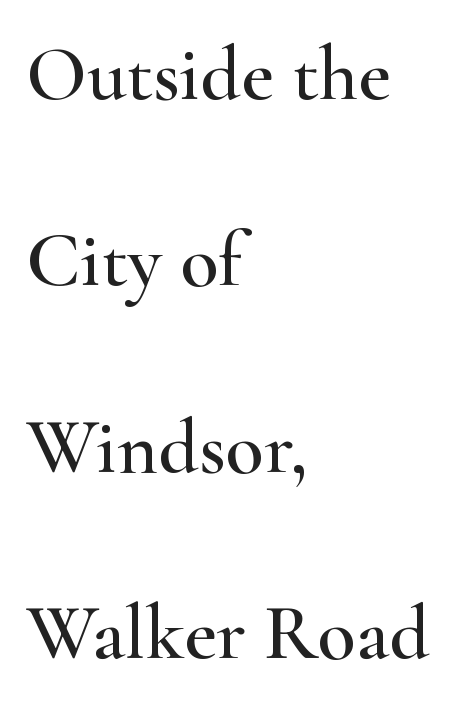
Q: Is the text italic (slanted)? A: No, it is upright.
Q: Is the typeface a serif or a sans-serif typeface? A: Serif.
Q: Is the text underlined? A: No.
Q: How is the paragraph aligned? A: Left-aligned.
Q: Is the spacing between letters normal or unusually wide? A: Normal.
Q: Is the spacing between lines tight, normal or loose? A: Loose.
Q: Width (condensed, normal, or wide)? A: Wide.
Q: Stroke contrast? A: High.
Q: x-height? A: Small.
Q: Monospaced? A: No.
